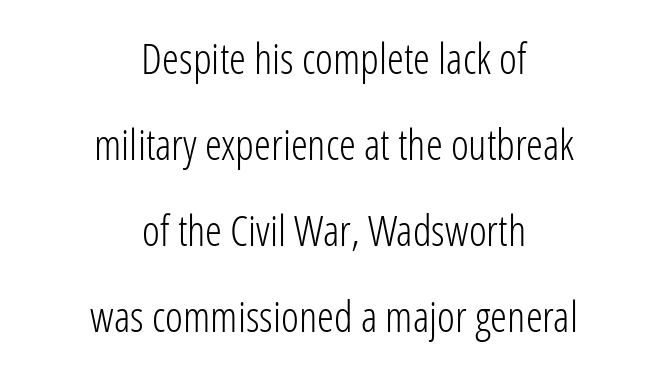
Q: Is the text bold? A: No.
Q: Is the text italic (slanted)? A: No, it is upright.
Q: Is the typeface a serif or a sans-serif typeface? A: Sans-serif.
Q: Is the text underlined? A: No.
Q: How is the paragraph aligned? A: Centered.
Q: Is the spacing between letters normal or unusually wide? A: Normal.
Q: Is the spacing between lines tight, normal or loose? A: Loose.
Q: Width (condensed, normal, or wide)? A: Condensed.
Q: Stroke contrast? A: Low.
Q: x-height? A: Medium.
Q: Monospaced? A: No.
